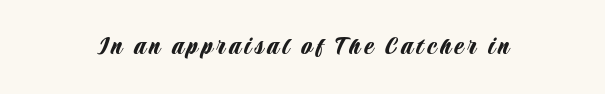
Plain, unruled lines of type. Do the characters align in a grid? No, the font is proportional. The type family on display is of the sans-serif kind.
